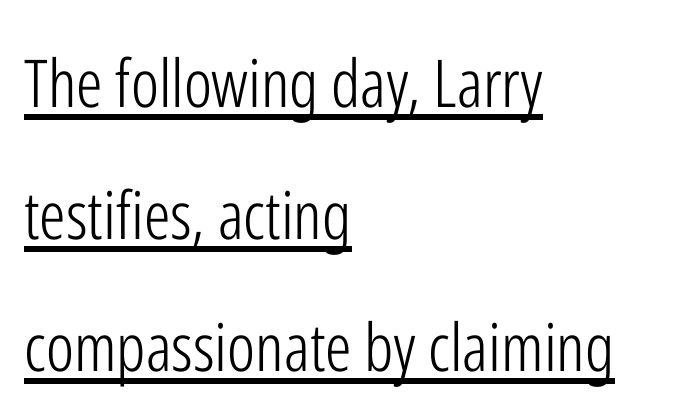
Q: Is the text bold? A: No.
Q: Is the text italic (slanted)? A: No, it is upright.
Q: Is the typeface a serif or a sans-serif typeface? A: Sans-serif.
Q: Is the text underlined? A: Yes.
Q: How is the paragraph aligned? A: Left-aligned.
Q: Is the spacing between letters normal or unusually wide? A: Normal.
Q: Is the spacing between lines tight, normal or loose? A: Loose.
Q: Width (condensed, normal, or wide)? A: Condensed.
Q: Stroke contrast? A: Low.
Q: x-height? A: Medium.
Q: Monospaced? A: No.
